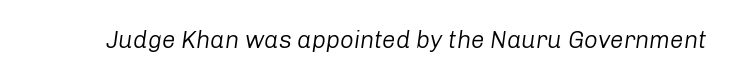
The image shows 24 px text type, italic (leaning right); set normal letter spacing, not underlined.
